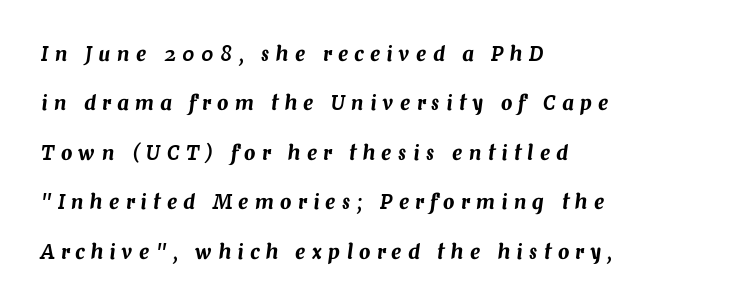
A classic flush-left, rag-right setting is used for this passage. The passage shown has open, widely tracked lettering throughout. In terms of posture, this sample is oblique. Has an underline been added? It has not. Widely set lines give the paragraph a tall, airy silhouette.
